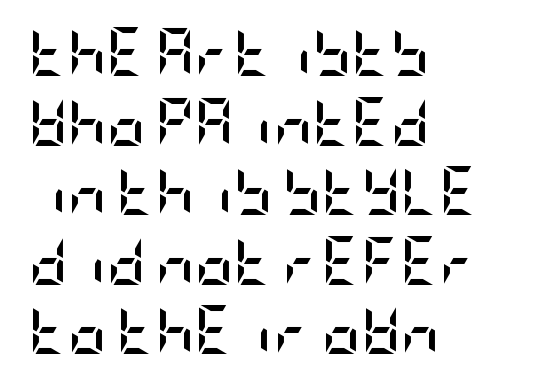
{"serif": "no", "italic": "no", "bold": "yes", "weight": "semibold", "width": "condensed", "stroke_contrast": "low", "x_height": "large", "underline": "no", "align": "left", "line_spacing": "normal", "line_spacing_ratio": 1.45, "letter_spacing": "normal", "letter_spacing_em": 0.0, "glyph_px": 48}
